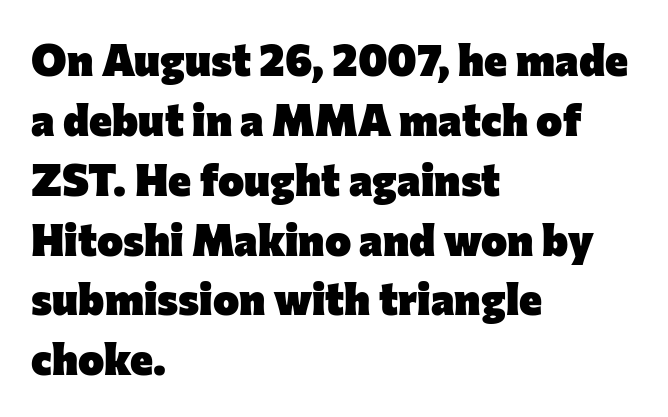
The face used here is proportionally spaced, like ordinary book or web type. The string is rendered with underlining switched off. The font's upright variant was chosen for this text. Horizontal alignment here is leftward, the default for most running prose. Plenty of ink on the page — the face is bold. Words appear dense and cohesive because spacing is normal.
